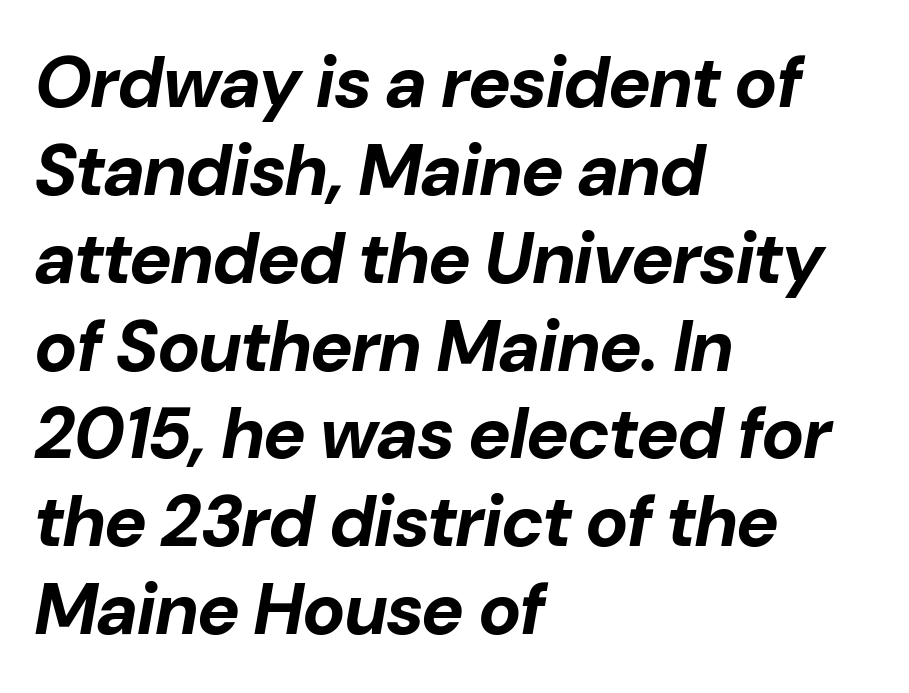
The image shows 72 px bold type, italic (leaning right); set left-aligned, line spacing 1.22x, normal letter spacing, not underlined; low stroke contrast and a medium x-height.
